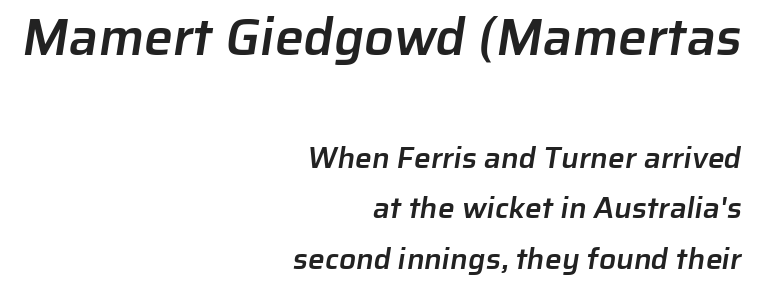
The image shows 52 px semibold sans-serif type; set right-aligned, normal line spacing (1.68x), normal letter spacing, not underlined; the first (top) block is 1.73x larger; low stroke contrast and a medium x-height.
